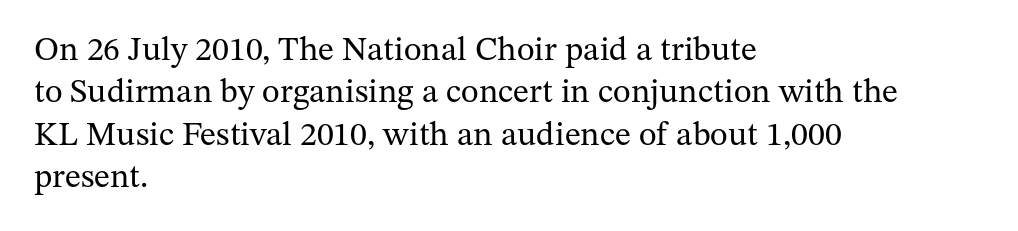
The leading is moderate, giving the passage an even texture. Looks like regular typesetting: each glyph gets only the width it needs. The strokes are not fattened; the text isn't bold. Caption: multi-line text, flush left, ragged right.
